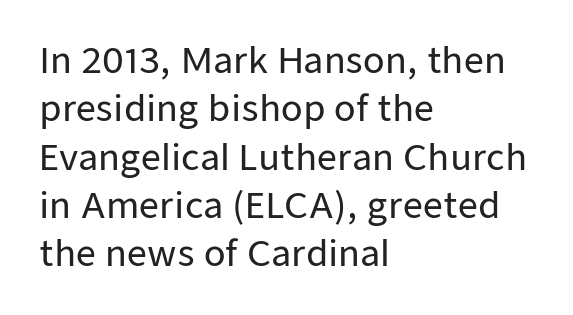
{"serif": "no", "italic": "no", "width": "normal", "stroke_contrast": "low", "x_height": "medium", "monospaced": "no", "underline": "no", "align": "left", "line_spacing": "normal", "line_spacing_ratio": 1.38, "letter_spacing": "normal", "letter_spacing_em": 0.0, "glyph_px": 35}
